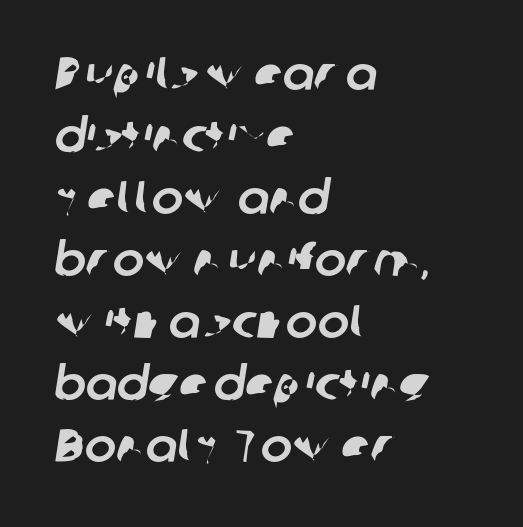
{"serif": "no", "width": "normal", "stroke_contrast": "low", "x_height": "medium", "monospaced": "no", "underline": "no", "align": "left", "line_spacing": "normal", "line_spacing_ratio": 1.32, "letter_spacing": "normal", "letter_spacing_em": 0.0, "glyph_px": 47}
